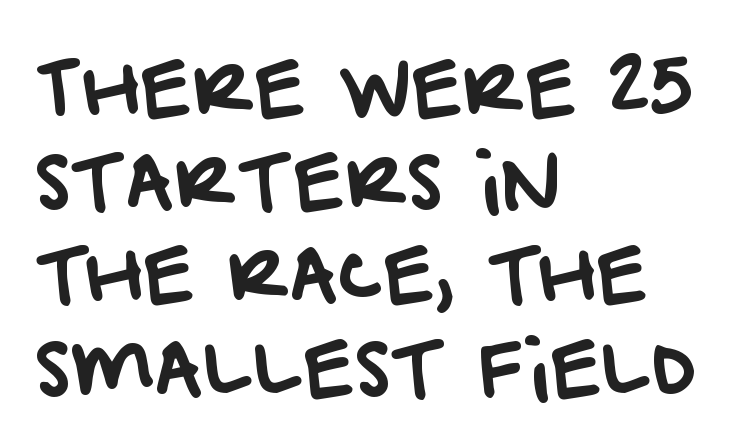
The image shows 74 px sans-serif type; set left-aligned, normal line spacing (1.26x), normal letter spacing, not underlined; low stroke contrast and a large x-height.
